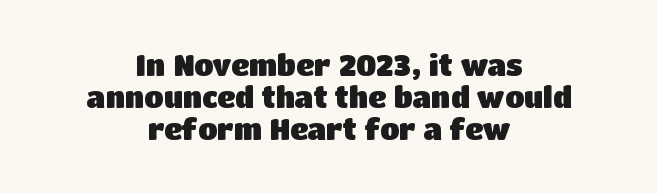
What stands out about the letter spacing? Nothing — it is the standard amount. Is this a fixed-width face? No — the glyphs have proportional, varying widths. A sans-serif font was chosen for this passage. Reading down the block, each line starts at a different indent, mirrored at its end.
